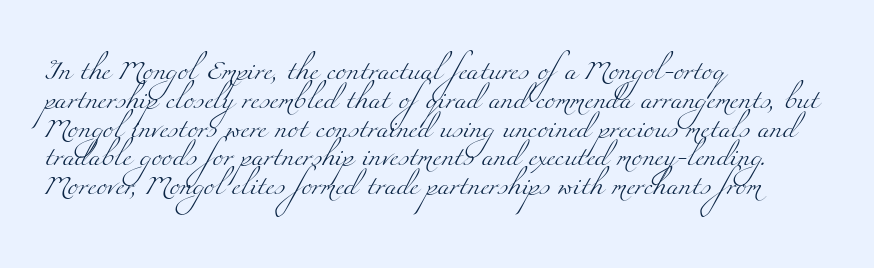
Notice how the passage keeps a crisp vertical edge on the left only. The rendering uses a moderate line-height, typical for paragraphs. This rendering features lettering with no underline. Tracking value appears to be zero — textbook default spacing. The cut favours lightness, reaching ordinary text weight at its darkest.
